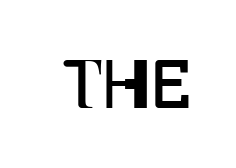
{"italic": "no", "bold": "no", "weight": "regular", "width": "condensed", "stroke_contrast": "low", "x_height": "large", "monospaced": "no", "underline": "no", "letter_spacing": "normal", "letter_spacing_em": 0.0, "glyph_px": 66}
